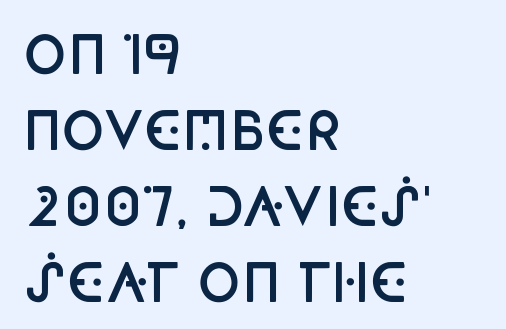
{"serif": "no", "italic": "no", "bold": "semi", "weight": "semibold", "width": "condensed", "stroke_contrast": "low", "x_height": "large", "monospaced": "no", "underline": "no", "align": "left", "line_spacing": "normal", "line_spacing_ratio": 1.46, "letter_spacing": "normal", "letter_spacing_em": 0.0, "glyph_px": 52}
